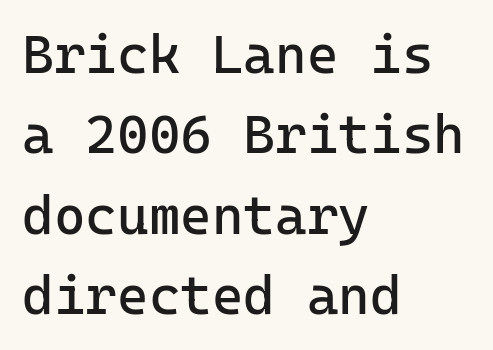
The specimen omits any rule beneath the text block's lines. The font is comparable to plain body text, perhaps lighter. Line beginnings align vertically; line endings do not. Monospaced: the letters line up in strict vertical columns. This is the regular roman posture of the typeface.
